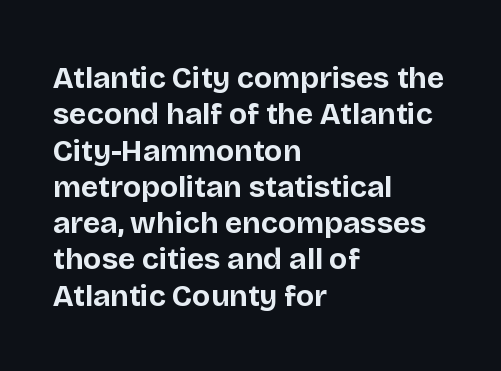
Notice how thick the strokes are: this is what a full bold looks like. Look at the bottom of the vertical strokes: they stop flat, with no serifs. The rendering uses natural spacing where letterforms have individual widths. Between one letter and the next there's only the usual sliver of space.
